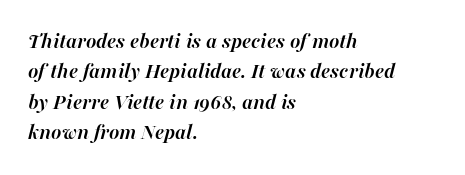
{"italic": "yes", "lean": "right", "slant_degrees": 16, "bold": "yes", "underline": "no", "align": "left", "line_spacing": "normal", "line_spacing_ratio": 1.38, "letter_spacing": "normal", "letter_spacing_em": 0.0, "glyph_px": 22}
